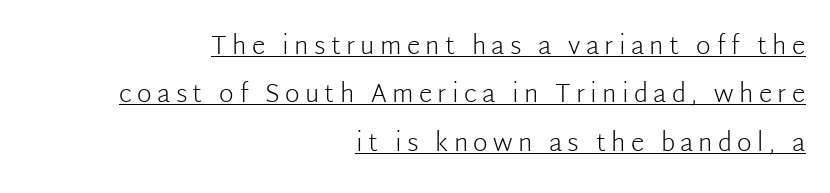
{"italic": "no", "bold": "no", "underline": "yes", "align": "right", "line_spacing": "loose", "line_spacing_ratio": 1.94, "letter_spacing": "wide", "letter_spacing_em": 0.21, "glyph_px": 25}
